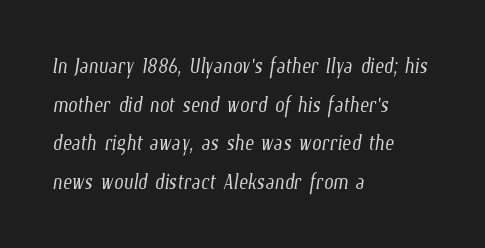
The image shows 27 px text type; set left-aligned, normal line spacing (1.43x), normal letter spacing, not underlined.
